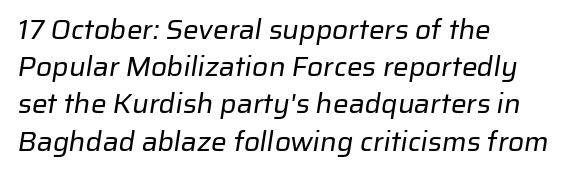
How are the letters spaced? Ordinarily, with no added tracking. Glance below the letters and you will spot only blank space. Vertical spacing — default. The typeface has the unassuming heft of standard copy or less. Looks like regular typesetting: each glyph gets only the width it needs. Are there feet on the stems? There aren't — it's a sans.
